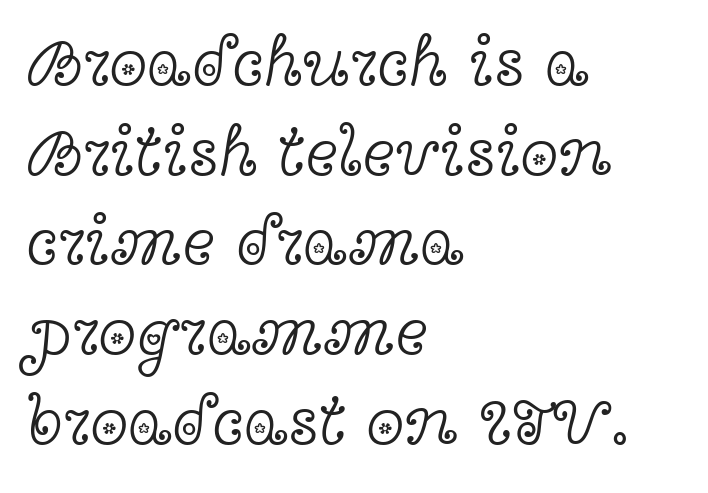
{"serif": "yes", "bold": "no", "weight": "light", "width": "wide", "x_height": "medium", "monospaced": "no", "underline": "no", "align": "left", "line_spacing": "normal", "line_spacing_ratio": 1.3, "letter_spacing": "normal", "letter_spacing_em": 0.0, "glyph_px": 69}
